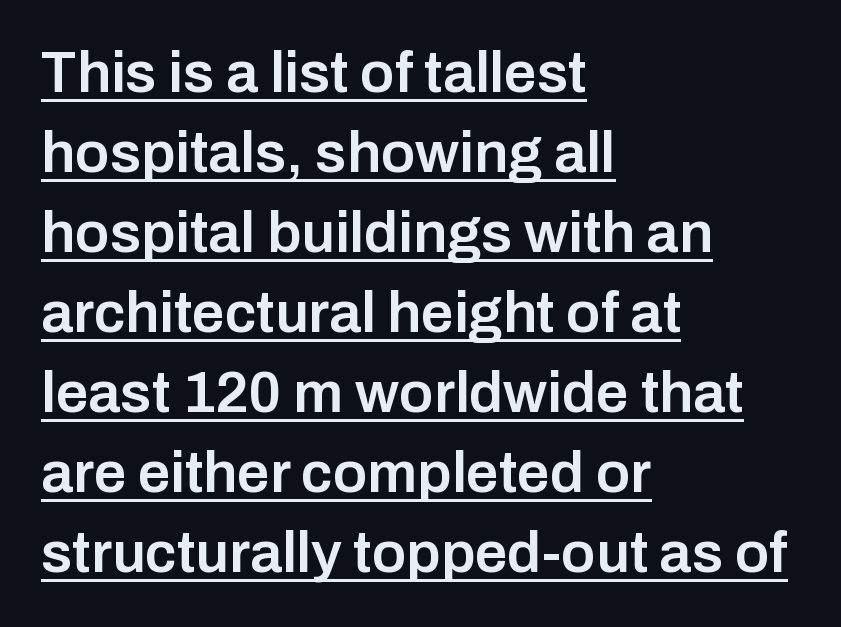
Q: Is the text bold? A: Semi-bold.
Q: Is the text italic (slanted)? A: No, it is upright.
Q: Is the typeface a serif or a sans-serif typeface? A: Sans-serif.
Q: Is the text underlined? A: Yes.
Q: How is the paragraph aligned? A: Left-aligned.
Q: Is the spacing between letters normal or unusually wide? A: Normal.
Q: Is the spacing between lines tight, normal or loose? A: Normal.
Q: Width (condensed, normal, or wide)? A: Normal.
Q: Stroke contrast? A: Low.
Q: x-height? A: Medium.
Q: Monospaced? A: No.
